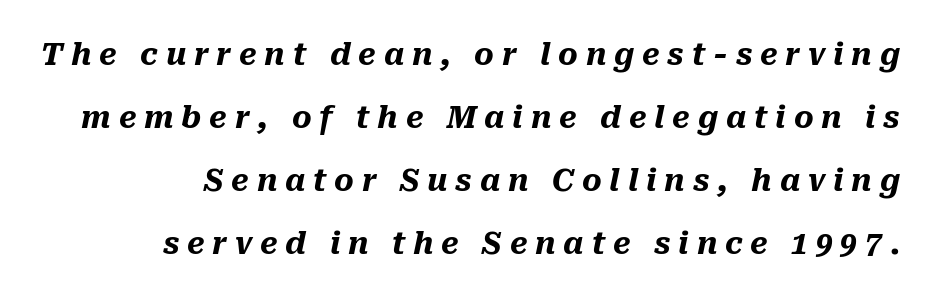
The image shows 30 px heavy type, italic (leaning right); set loose line spacing (2.1x), unusually wide letter spacing (+0.26 em), not underlined; medium stroke contrast and a medium x-height.
